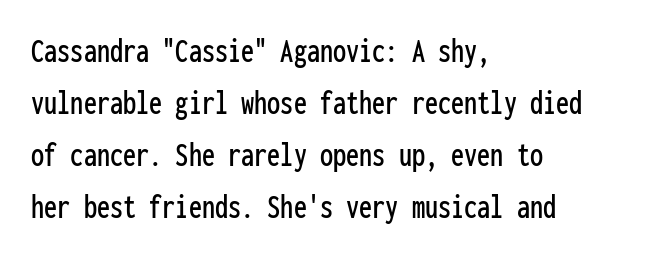
{"serif": "no", "italic": "no", "width": "condensed", "stroke_contrast": "low", "x_height": "medium", "monospaced": "yes", "underline": "no", "align": "left", "line_spacing": "normal", "line_spacing_ratio": 1.49, "letter_spacing": "normal", "letter_spacing_em": 0.0, "glyph_px": 35}
